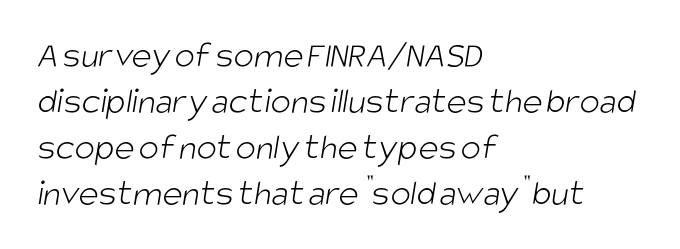
The image shows 38 px light, condensed sans-serif type; set left-aligned, line spacing 1.21x, normal letter spacing, not underlined; low stroke contrast and a large x-height.
